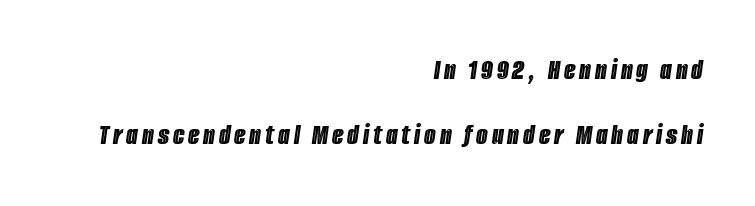
Q: Is the text italic (slanted)? A: Yes, it leans right by about 8 degrees.
Q: Is the text underlined? A: No.
Q: How is the paragraph aligned? A: Right-aligned.
Q: Is the spacing between lines tight, normal or loose? A: Loose.
Q: Width (condensed, normal, or wide)? A: Condensed.
Q: x-height? A: Large.
Q: Monospaced? A: No.
